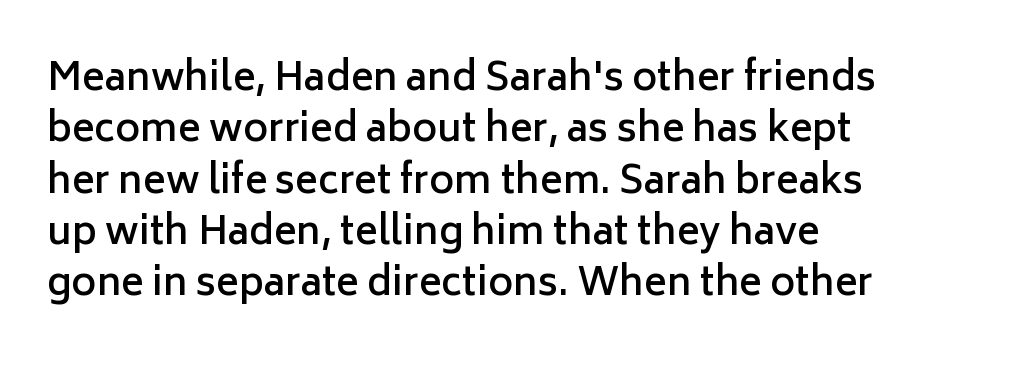
{"serif": "no", "italic": "no", "bold": "semi", "weight": "semibold", "width": "normal", "stroke_contrast": "low", "x_height": "medium", "monospaced": "no", "underline": "no", "align": "left", "line_spacing": "normal", "line_spacing_ratio": 1.35, "letter_spacing": "normal", "letter_spacing_em": 0.0, "glyph_px": 38}
